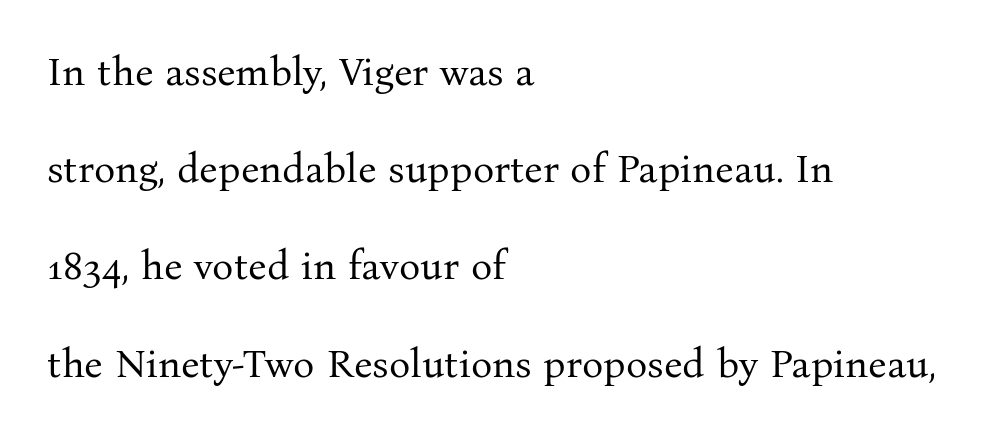
Q: Is the text bold? A: No.
Q: Is the text italic (slanted)? A: No, it is upright.
Q: Is the typeface a serif or a sans-serif typeface? A: Serif.
Q: Is the text underlined? A: No.
Q: How is the paragraph aligned? A: Left-aligned.
Q: Is the spacing between letters normal or unusually wide? A: Normal.
Q: Is the spacing between lines tight, normal or loose? A: Loose.
Q: Width (condensed, normal, or wide)? A: Normal.
Q: Stroke contrast? A: Medium.
Q: x-height? A: Medium.
Q: Monospaced? A: No.
